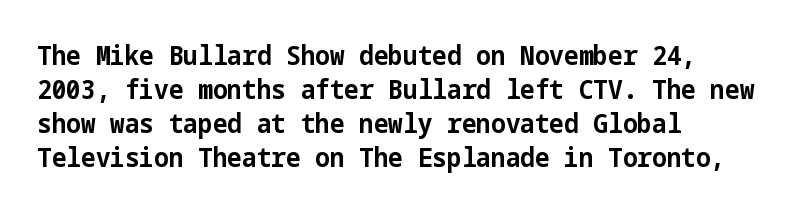
Typeset ragged right — the left edge is the straight one. Words float on clear page, feet unadorned. Vertically, the passage feels balanced, rows spaced as you'd expect. This sample uses plain, unmodified letter spacing. Summary of weight: heavy, a full bold. Characters remain perfectly vertical along every line.
